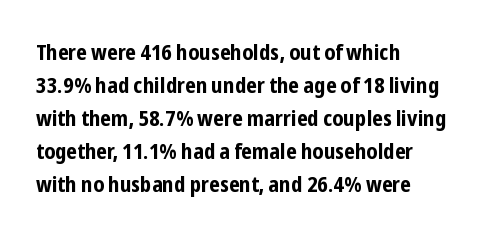
Q: Is the text bold? A: Yes.
Q: Is the text italic (slanted)? A: No, it is upright.
Q: Is the text underlined? A: No.
Q: How is the paragraph aligned? A: Left-aligned.
Q: Is the spacing between letters normal or unusually wide? A: Normal.
Q: Is the spacing between lines tight, normal or loose? A: Normal.
